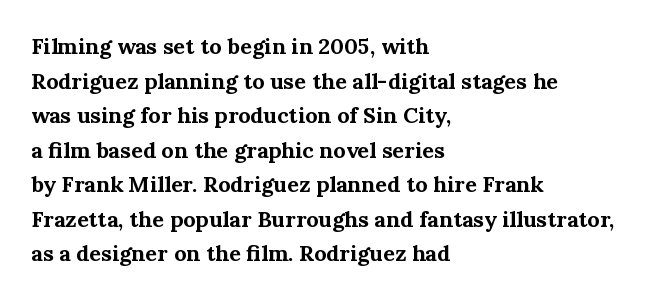
The image shows 22 px bold type, upright; set left-aligned, normal line spacing (1.57x), normal letter spacing, not underlined.
